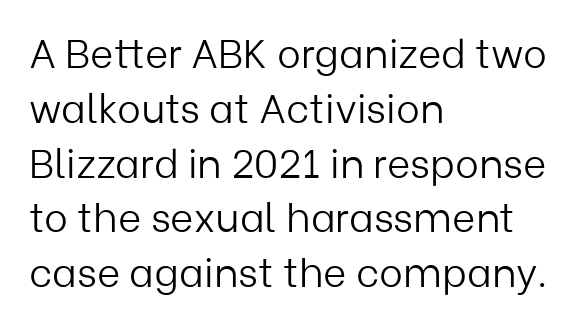
Upright lettering throughout. Unmarked baselines from the first word to the last. Is this a fixed-width face? No — the glyphs have proportional, varying widths. The type is set solid horizontally, with unmodified tracking.
